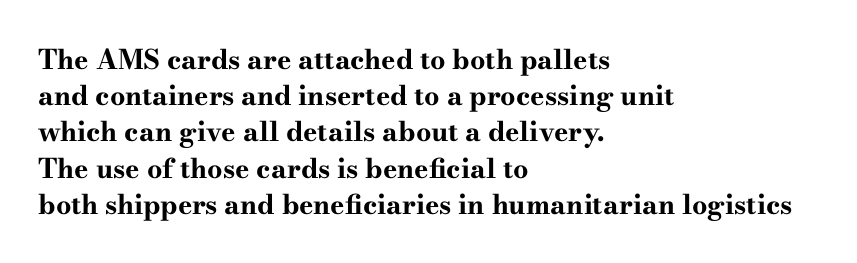
{"italic": "no", "bold": "yes", "underline": "no", "align": "left", "line_spacing": "normal", "line_spacing_ratio": 1.34, "letter_spacing": "normal", "letter_spacing_em": 0.0, "glyph_px": 27}
